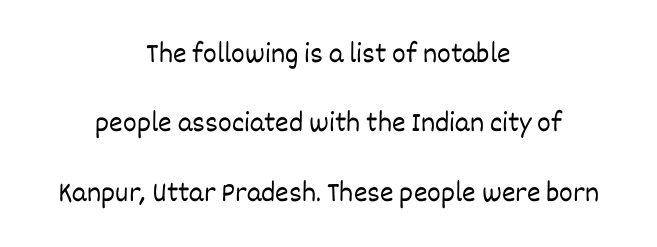
The image shows 29 px light type, upright; set centered, loose line spacing (2.39x), normal letter spacing, not underlined; low stroke contrast and a large x-height.
